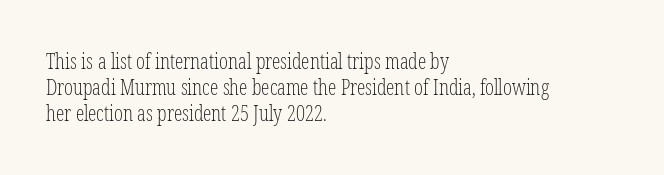
Q: Is the text bold? A: No.
Q: Is the text italic (slanted)? A: No, it is upright.
Q: Is the text underlined? A: No.
Q: How is the paragraph aligned? A: Left-aligned.
Q: Is the spacing between letters normal or unusually wide? A: Normal.
